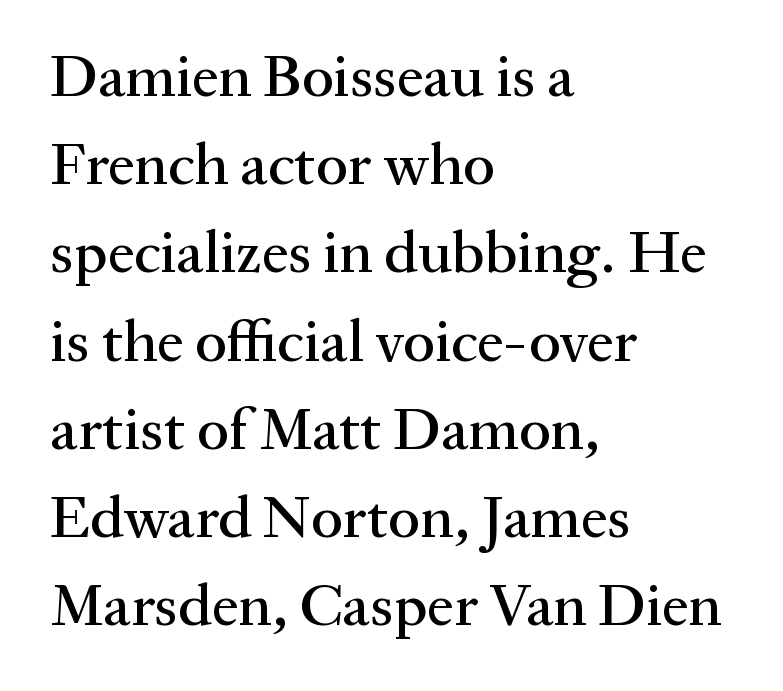
The image shows 60 px serif type, upright; set left-aligned, normal line spacing (1.47x), normal letter spacing, not underlined; medium stroke contrast and a medium x-height.
